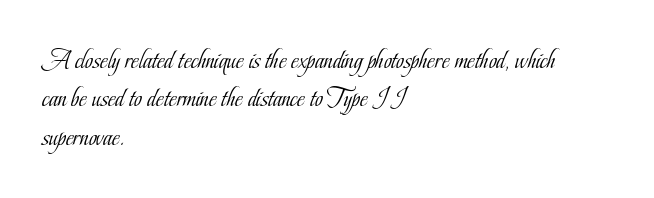
The image shows 27 px text type; set left-aligned, normal line spacing (1.42x), normal letter spacing, not underlined.
